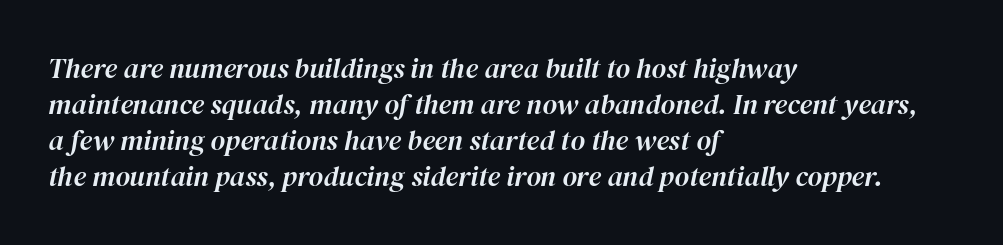
{"italic": "yes", "lean": "right", "slant_degrees": 12, "width": "normal", "stroke_contrast": "high", "x_height": "medium", "monospaced": "no", "underline": "no", "align": "left", "line_spacing": "normal", "line_spacing_ratio": 1.29, "letter_spacing": "normal", "letter_spacing_em": 0.0, "glyph_px": 28}
